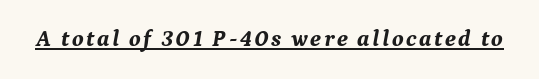
The image shows 23 px bold type, italic (leaning right); set underlined.
